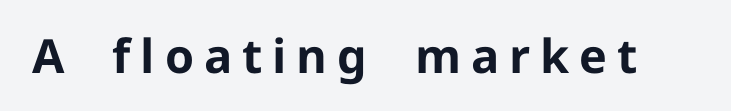
{"serif": "no", "italic": "no", "bold": "yes", "weight": "bold", "width": "normal", "stroke_contrast": "low", "x_height": "medium", "monospaced": "no", "underline": "no", "letter_spacing": "wide", "letter_spacing_em": 0.21, "glyph_px": 47}
